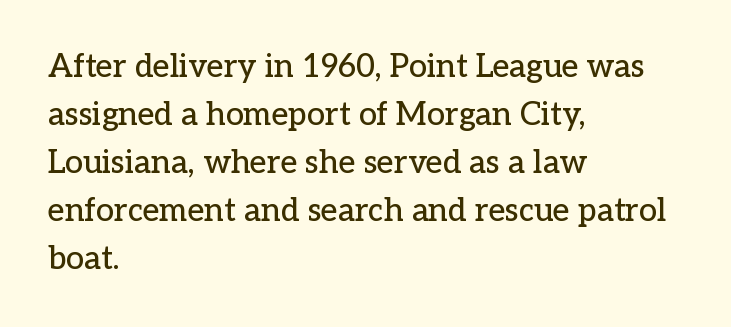
Q: Is the text italic (slanted)? A: No, it is upright.
Q: Is the typeface a serif or a sans-serif typeface? A: Serif.
Q: Is the text underlined? A: No.
Q: How is the paragraph aligned? A: Left-aligned.
Q: Is the spacing between letters normal or unusually wide? A: Normal.
Q: Is the spacing between lines tight, normal or loose? A: Normal.
Q: Width (condensed, normal, or wide)? A: Normal.
Q: Stroke contrast? A: Low.
Q: x-height? A: Medium.
Q: Monospaced? A: No.
